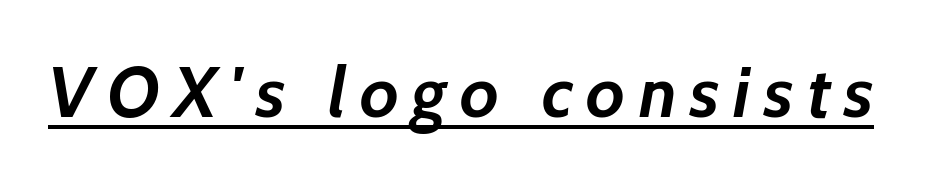
Q: Is the text bold? A: Yes.
Q: Is the text italic (slanted)? A: Yes, it leans right by about 7 degrees.
Q: Is the text underlined? A: Yes.
Q: Width (condensed, normal, or wide)? A: Normal.
Q: Stroke contrast? A: Low.
Q: x-height? A: Medium.
Q: Monospaced? A: No.
